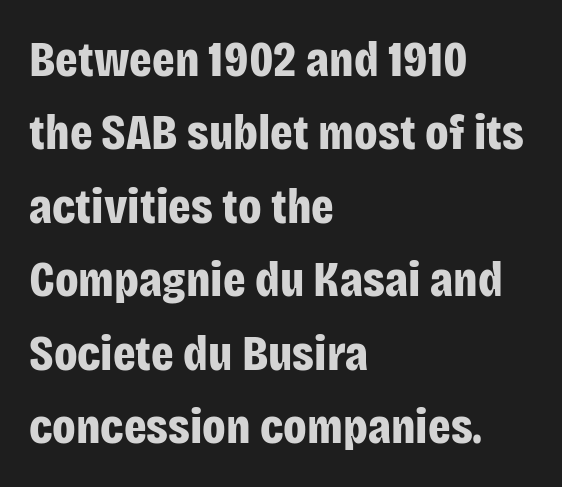
{"serif": "no", "italic": "no", "bold": "yes", "weight": "bold", "width": "condensed", "stroke_contrast": "low", "x_height": "large", "monospaced": "no", "underline": "no", "align": "left", "line_spacing": "normal", "line_spacing_ratio": 1.47, "letter_spacing": "normal", "letter_spacing_em": 0.0, "glyph_px": 50}
